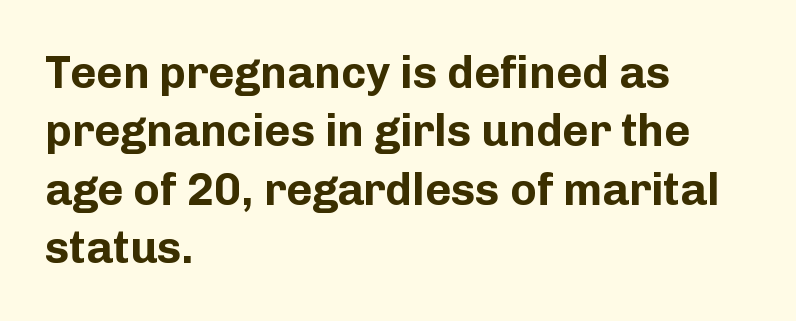
{"serif": "no", "italic": "no", "bold": "yes", "weight": "bold", "width": "normal", "stroke_contrast": "low", "x_height": "medium", "monospaced": "no", "underline": "no", "align": "left", "line_spacing": "normal", "line_spacing_ratio": 1.3, "letter_spacing": "normal", "letter_spacing_em": 0.0, "glyph_px": 45}
